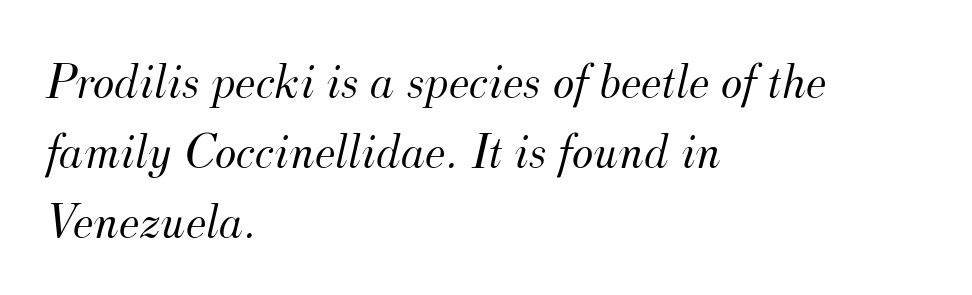
{"serif": "yes", "italic": "yes", "lean": "right", "slant_degrees": 12, "bold": "no", "weight": "light", "width": "normal", "stroke_contrast": "medium", "x_height": "small", "monospaced": "no", "underline": "no", "align": "left", "line_spacing": "normal", "line_spacing_ratio": 1.37, "letter_spacing": "normal", "letter_spacing_em": 0.0, "glyph_px": 51}
